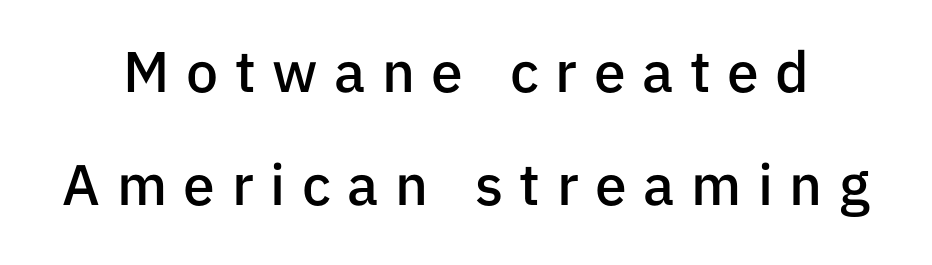
Q: Is the text bold? A: Semi-bold.
Q: Is the text italic (slanted)? A: No, it is upright.
Q: Is the typeface a serif or a sans-serif typeface? A: Sans-serif.
Q: Is the text underlined? A: No.
Q: Is the spacing between letters normal or unusually wide? A: Unusually wide.
Q: Is the spacing between lines tight, normal or loose? A: Loose.
Q: Width (condensed, normal, or wide)? A: Normal.
Q: Stroke contrast? A: Low.
Q: x-height? A: Medium.
Q: Monospaced? A: No.
